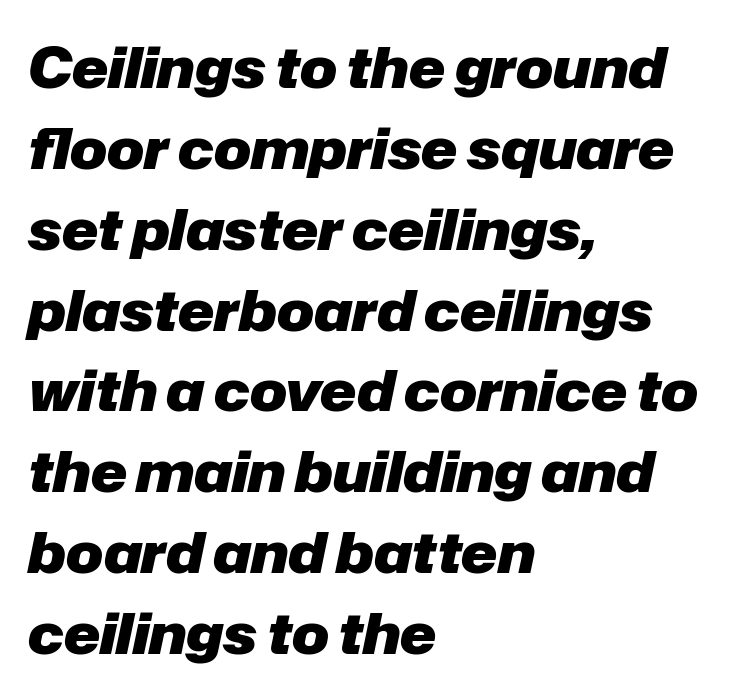
The image shows 55 px heavy type, italic (leaning right); set left-aligned, normal line spacing (1.47x), normal letter spacing, not underlined; low stroke contrast and a medium x-height.
